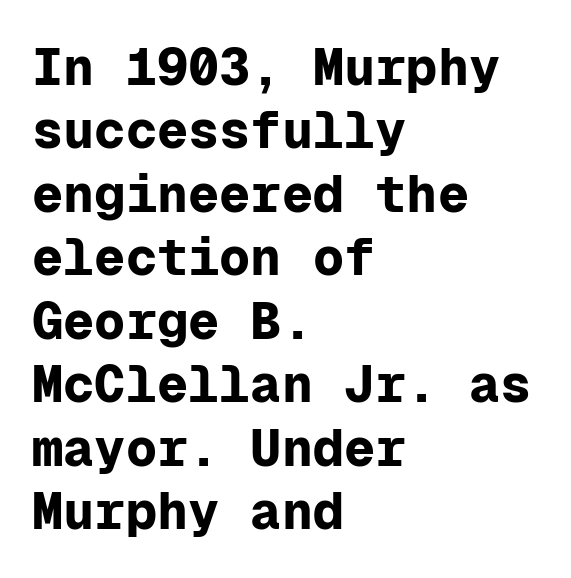
Q: Is the text bold? A: Yes.
Q: Is the text italic (slanted)? A: No, it is upright.
Q: Is the typeface a serif or a sans-serif typeface? A: Sans-serif.
Q: Is the text underlined? A: No.
Q: How is the paragraph aligned? A: Left-aligned.
Q: Is the spacing between letters normal or unusually wide? A: Normal.
Q: Width (condensed, normal, or wide)? A: Normal.
Q: Stroke contrast? A: Low.
Q: x-height? A: Medium.
Q: Monospaced? A: Yes.
